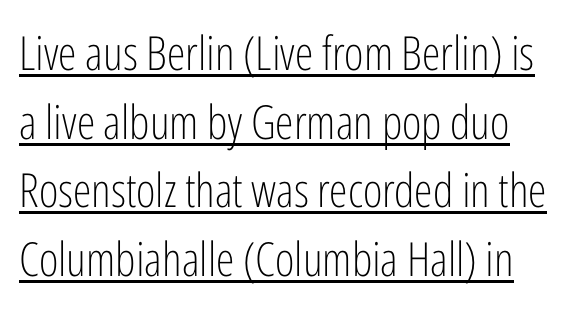
Q: Is the text bold? A: No.
Q: Is the text italic (slanted)? A: No, it is upright.
Q: Is the typeface a serif or a sans-serif typeface? A: Sans-serif.
Q: Is the text underlined? A: Yes.
Q: Is the spacing between letters normal or unusually wide? A: Normal.
Q: Is the spacing between lines tight, normal or loose? A: Normal.
Q: Width (condensed, normal, or wide)? A: Condensed.
Q: Stroke contrast? A: Low.
Q: x-height? A: Medium.
Q: Monospaced? A: No.
